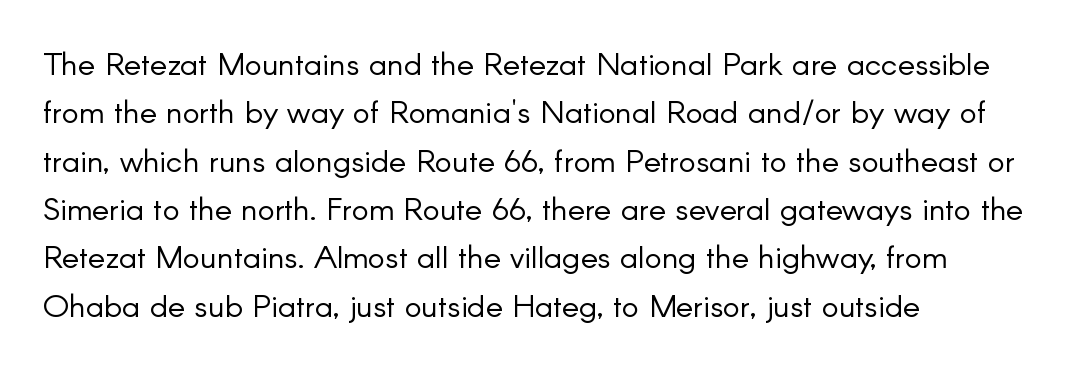
A typesetter would call this proportional, since set widths differ per character. Posture: straight, roman, zero tilt. Look at the bottom of the vertical strokes: they stop flat, with no serifs. Each line starts at the same left margin while the right side varies. Plain, unruled lines of type.
